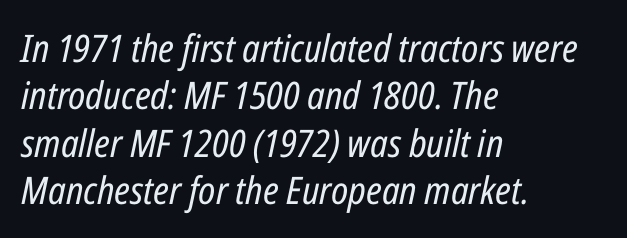
{"italic": "yes", "lean": "right", "slant_degrees": 12, "bold": "no", "weight": "regular", "width": "condensed", "stroke_contrast": "low", "x_height": "medium", "monospaced": "no", "underline": "no", "align": "left", "line_spacing": "normal", "line_spacing_ratio": 1.25, "letter_spacing": "normal", "letter_spacing_em": 0.0, "glyph_px": 38}
